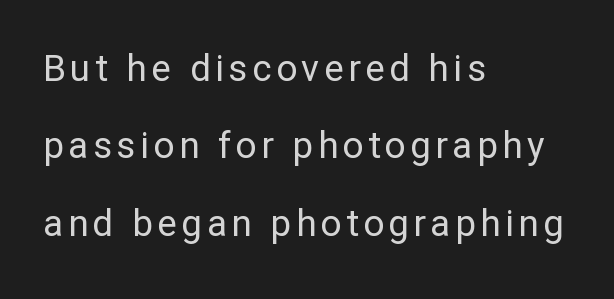
Q: Is the text bold? A: No.
Q: Is the text italic (slanted)? A: No, it is upright.
Q: Is the typeface a serif or a sans-serif typeface? A: Sans-serif.
Q: Is the text underlined? A: No.
Q: How is the paragraph aligned? A: Left-aligned.
Q: Is the spacing between lines tight, normal or loose? A: Loose.
Q: Width (condensed, normal, or wide)? A: Normal.
Q: Stroke contrast? A: Low.
Q: x-height? A: Medium.
Q: Monospaced? A: No.
